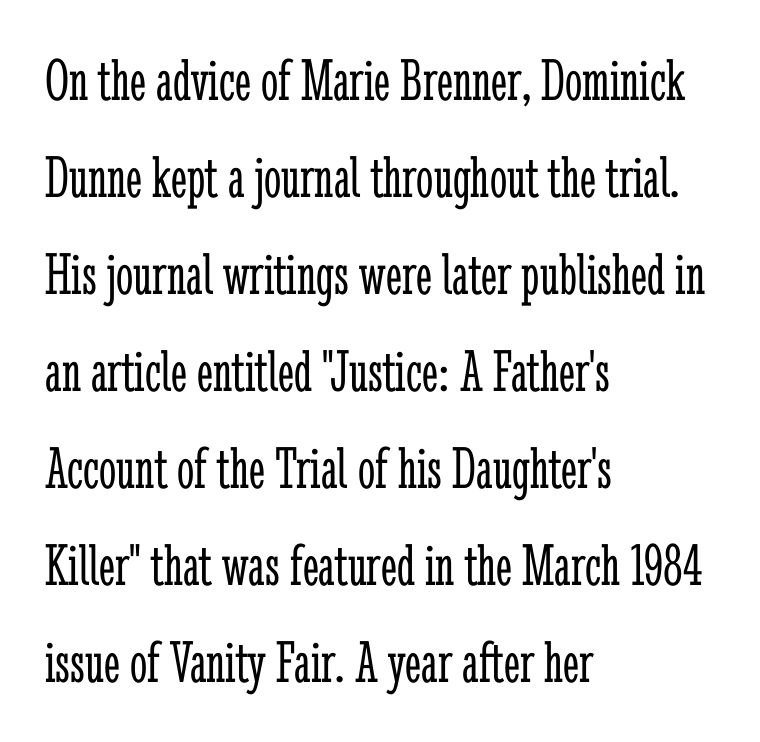
Do the characters align in a grid? No, the font is proportional. The strokes carry an ordinary text weight at most. Unlike a clean sans, this face finishes its strokes with serifs. The type is set solid horizontally, with unmodified tracking. Does the leading feel generous? No, just average.
